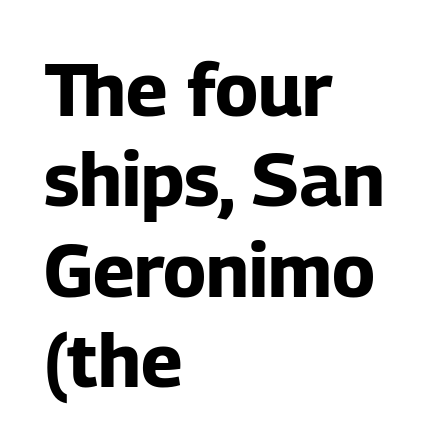
The type sits square on the baseline with zero lean. Note: no serifs on the glyphs. Students, this is bold: see how much ink each stroke carries. Here the designer chose a conventional face with non-uniform glyph widths.
